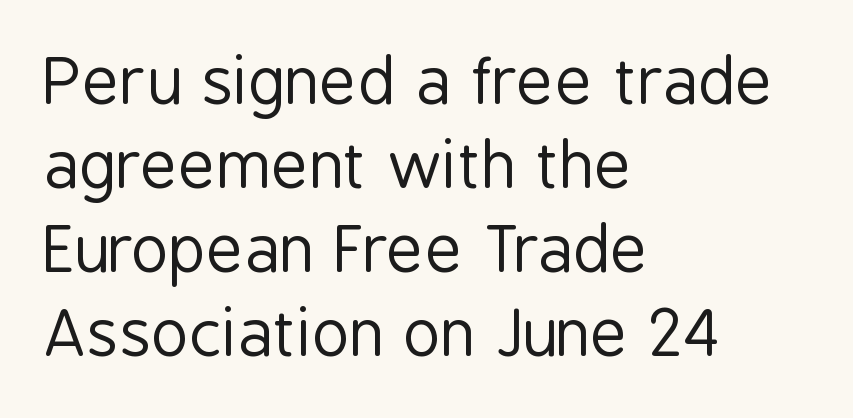
{"serif": "no", "italic": "no", "bold": "no", "weight": "regular", "width": "condensed", "stroke_contrast": "low", "x_height": "medium", "monospaced": "no", "underline": "no", "align": "left", "line_spacing": "normal", "line_spacing_ratio": 1.31, "letter_spacing": "normal", "letter_spacing_em": 0.0, "glyph_px": 64}
